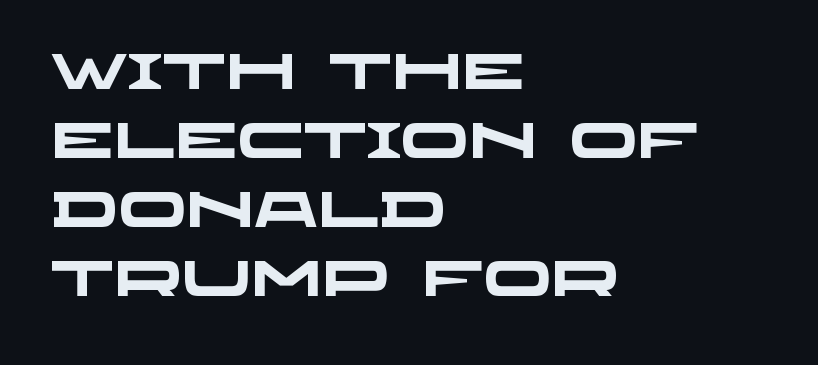
{"serif": "no", "bold": "yes", "weight": "heavy", "width": "wide", "stroke_contrast": "low", "x_height": "large", "monospaced": "no", "underline": "no", "align": "left", "line_spacing": "normal", "line_spacing_ratio": 1.38, "letter_spacing": "normal", "letter_spacing_em": 0.0, "glyph_px": 50}
